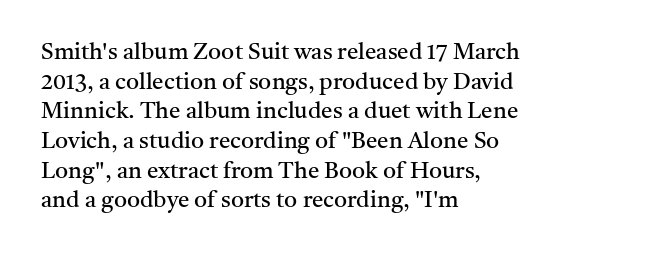
Q: Is the text bold? A: No.
Q: Is the text italic (slanted)? A: No, it is upright.
Q: Is the text underlined? A: No.
Q: How is the paragraph aligned? A: Left-aligned.
Q: Is the spacing between letters normal or unusually wide? A: Normal.
Q: Is the spacing between lines tight, normal or loose? A: Normal.
